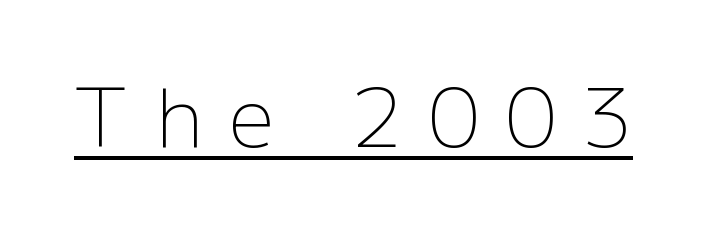
{"serif": "no", "italic": "no", "bold": "no", "weight": "light", "width": "normal", "stroke_contrast": "low", "x_height": "medium", "monospaced": "no", "underline": "yes", "letter_spacing": "wide", "letter_spacing_em": 0.34, "glyph_px": 80}
